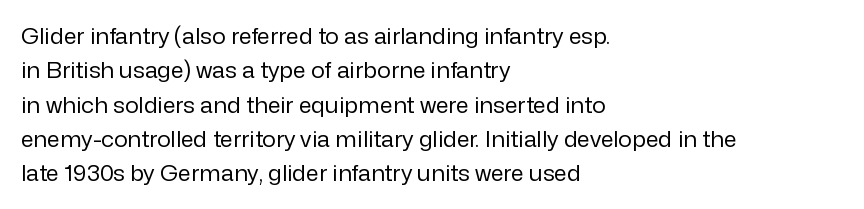
{"italic": "no", "bold": "no", "underline": "no", "align": "left", "line_spacing": "normal", "line_spacing_ratio": 1.49, "letter_spacing": "normal", "letter_spacing_em": 0.0, "glyph_px": 23}
